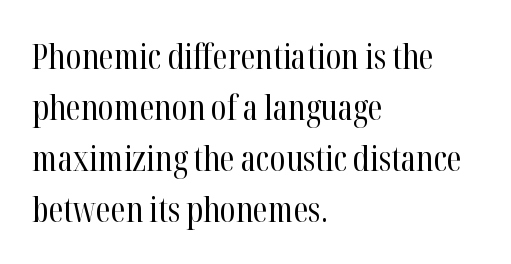
{"serif": "yes", "italic": "no", "bold": "no", "weight": "regular", "width": "condensed", "stroke_contrast": "high", "x_height": "medium", "monospaced": "no", "underline": "no", "align": "left", "line_spacing": "normal", "line_spacing_ratio": 1.5, "letter_spacing": "normal", "letter_spacing_em": 0.0, "glyph_px": 34}
